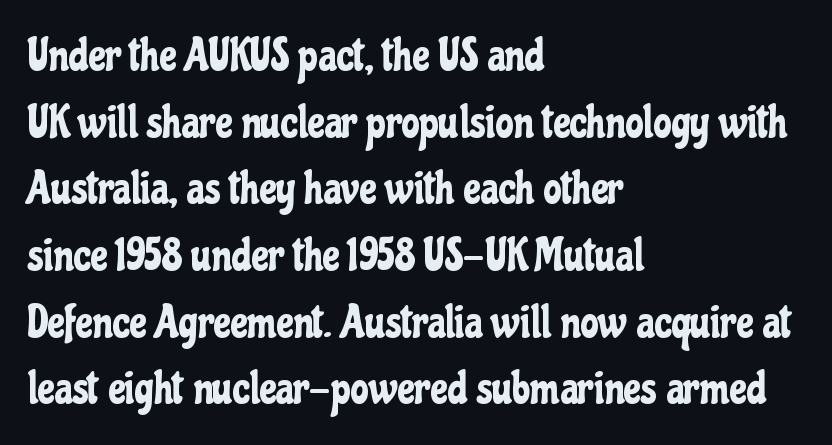
Q: Is the text italic (slanted)? A: No, it is upright.
Q: Is the typeface a serif or a sans-serif typeface? A: Sans-serif.
Q: Is the text underlined? A: No.
Q: How is the paragraph aligned? A: Left-aligned.
Q: Is the spacing between letters normal or unusually wide? A: Normal.
Q: Is the spacing between lines tight, normal or loose? A: Normal.
Q: Width (condensed, normal, or wide)? A: Condensed.
Q: Stroke contrast? A: Low.
Q: x-height? A: Medium.
Q: Monospaced? A: No.
